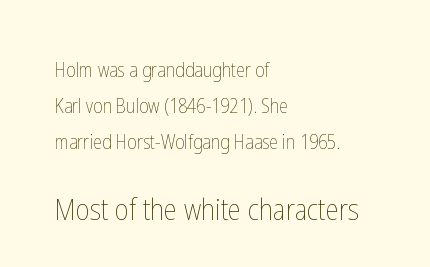
{"italic": "no", "bold": "no", "weight": "thin", "width": "condensed", "stroke_contrast": "low", "x_height": "medium", "monospaced": "no", "underline": "no", "align": "left", "line_spacing_ratio": 1.8, "letter_spacing": "normal", "letter_spacing_em": 0.0, "larger_block": "second", "size_ratio": 1.5, "glyph_px": 30}
